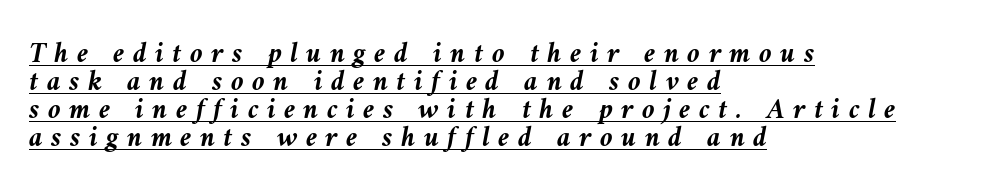
Q: Is the text bold? A: Yes.
Q: Is the text italic (slanted)? A: Yes, it leans left by about 10 degrees.
Q: Is the text underlined? A: Yes.
Q: How is the paragraph aligned? A: Left-aligned.
Q: Is the spacing between letters normal or unusually wide? A: Unusually wide.
Q: Is the spacing between lines tight, normal or loose? A: Tight.
Q: Width (condensed, normal, or wide)? A: Normal.
Q: Stroke contrast? A: Medium.
Q: x-height? A: Medium.
Q: Monospaced? A: No.
